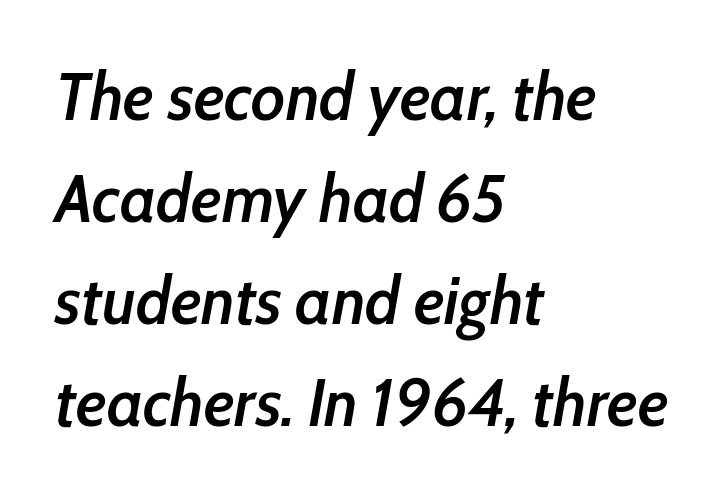
Q: Is the text bold? A: Semi-bold.
Q: Is the text italic (slanted)? A: Yes, it leans right by about 10 degrees.
Q: Is the text underlined? A: No.
Q: How is the paragraph aligned? A: Left-aligned.
Q: Is the spacing between letters normal or unusually wide? A: Normal.
Q: Is the spacing between lines tight, normal or loose? A: Normal.
Q: Width (condensed, normal, or wide)? A: Condensed.
Q: Stroke contrast? A: Low.
Q: x-height? A: Medium.
Q: Monospaced? A: No.
